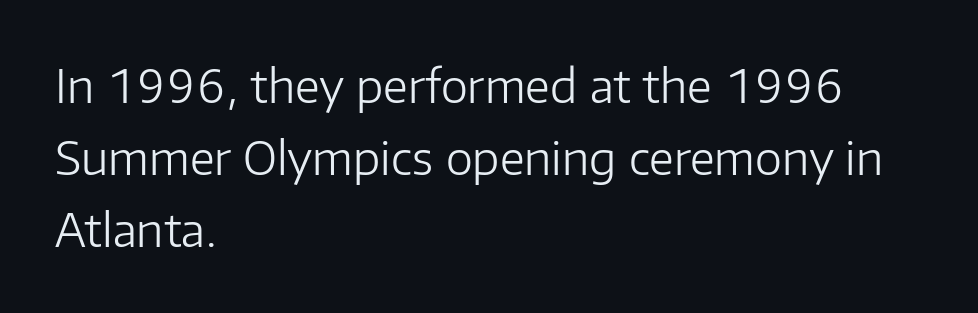
The image shows 46 px light sans-serif type, upright; set left-aligned, normal line spacing (1.56x), normal letter spacing, not underlined; low stroke contrast and a medium x-height.
